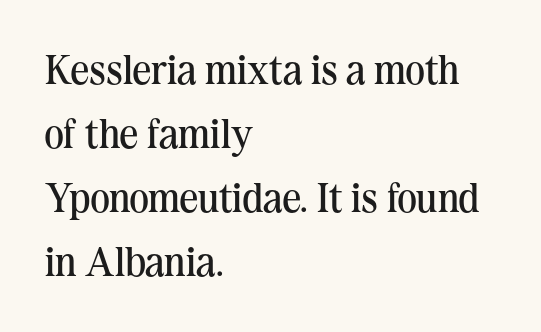
{"serif": "yes", "italic": "no", "bold": "no", "weight": "regular", "width": "normal", "stroke_contrast": "medium", "x_height": "medium", "monospaced": "no", "underline": "no", "align": "left", "line_spacing": "normal", "line_spacing_ratio": 1.56, "letter_spacing": "normal", "letter_spacing_em": 0.0, "glyph_px": 41}
